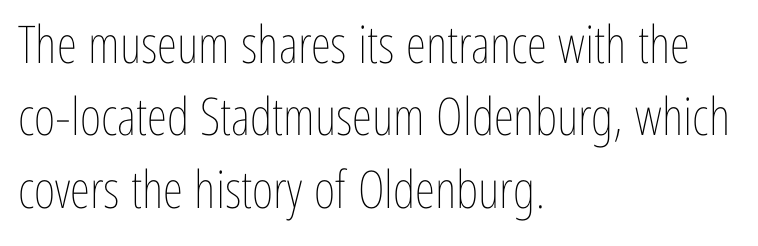
The area under the type is left untouched. The lines in this sample share a left origin and differ only in where they stop. The face used here is proportionally spaced, like ordinary book or web type. The characters are drawn with everyday or finer stroke widths.
